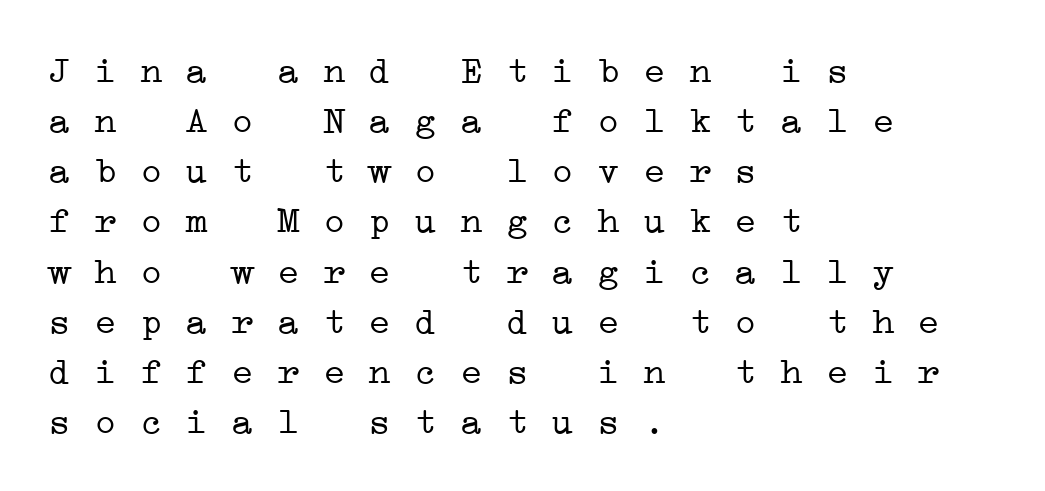
The lines sit at an ordinary, default distance from one another. Old-style or modern, the face here clearly has serifs. Unmarked baselines from the first word to the last. Do the characters align in a grid? Yes, the font is monospaced.
